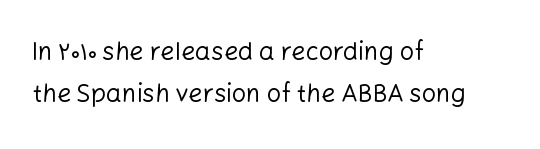
{"italic": "no", "bold": "no", "underline": "no", "align": "left", "line_spacing": "normal", "line_spacing_ratio": 1.69, "letter_spacing": "normal", "letter_spacing_em": 0.0, "glyph_px": 25}
